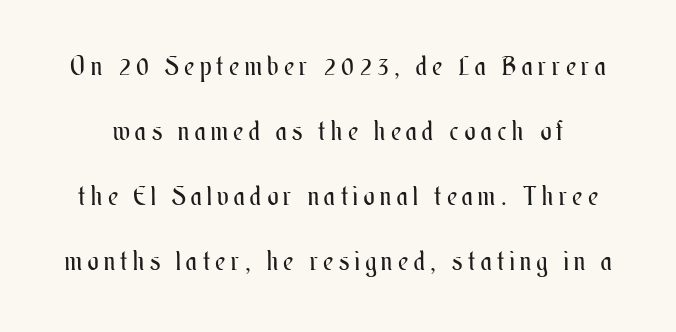
Q: Is the text bold? A: No.
Q: Is the text italic (slanted)? A: No, it is upright.
Q: Is the text underlined? A: No.
Q: Is the spacing between letters normal or unusually wide? A: Unusually wide.
Q: Is the spacing between lines tight, normal or loose? A: Loose.
